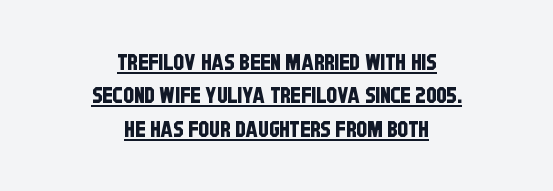
Reading down the column, the eye jumps a familiar distance to each next line. Centered paragraph, ragged on both sides. Inter-character spacing is left at the font's built-in metrics. Students, observe the line beneath the letters — that is underlining.
